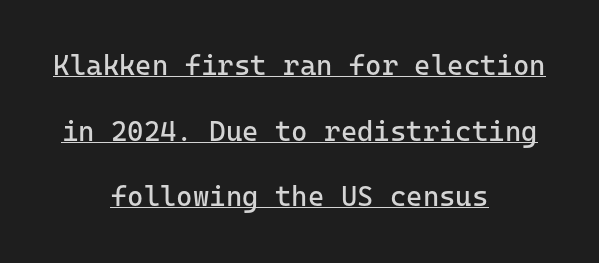
Q: Is the text bold? A: No.
Q: Is the text italic (slanted)? A: No, it is upright.
Q: Is the typeface a serif or a sans-serif typeface? A: Sans-serif.
Q: Is the text underlined? A: Yes.
Q: How is the paragraph aligned? A: Centered.
Q: Is the spacing between letters normal or unusually wide? A: Normal.
Q: Is the spacing between lines tight, normal or loose? A: Loose.
Q: Width (condensed, normal, or wide)? A: Normal.
Q: Stroke contrast? A: Low.
Q: x-height? A: Medium.
